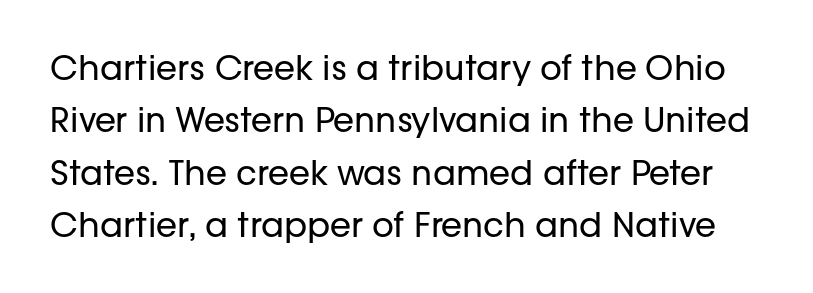
{"serif": "no", "italic": "no", "bold": "no", "weight": "regular", "width": "normal", "stroke_contrast": "low", "x_height": "medium", "monospaced": "no", "underline": "no", "line_spacing": "normal", "line_spacing_ratio": 1.54, "letter_spacing": "normal", "letter_spacing_em": 0.0, "glyph_px": 34}
